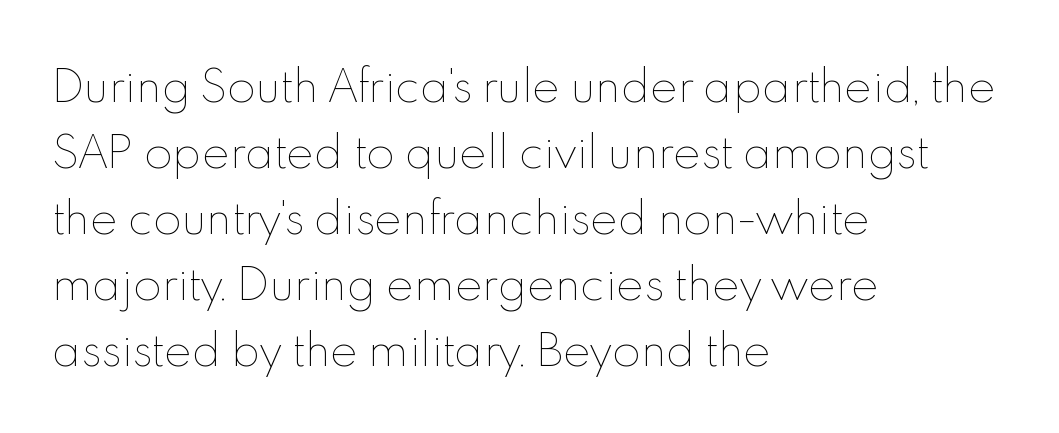
{"italic": "no", "bold": "no", "weight": "thin", "width": "normal", "x_height": "small", "monospaced": "no", "underline": "no", "align": "left", "line_spacing": "normal", "line_spacing_ratio": 1.57, "letter_spacing": "normal", "letter_spacing_em": 0.0, "glyph_px": 42}
